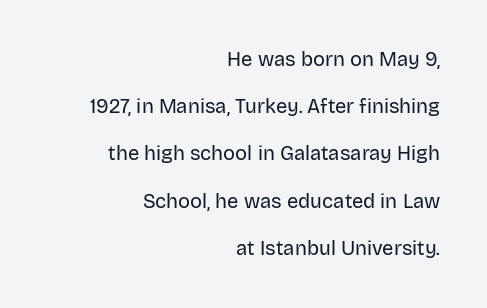
No heavy texture on the line: the type isn't bold. Look at the tracking — it's just the regular setting, nothing added. Baseline-to-baseline distance is far greater than the letter height. This is roman type, the default non-slanted kind. Rule under the text: the space is simply empty. These lines are set flush right with a ragged left edge.
